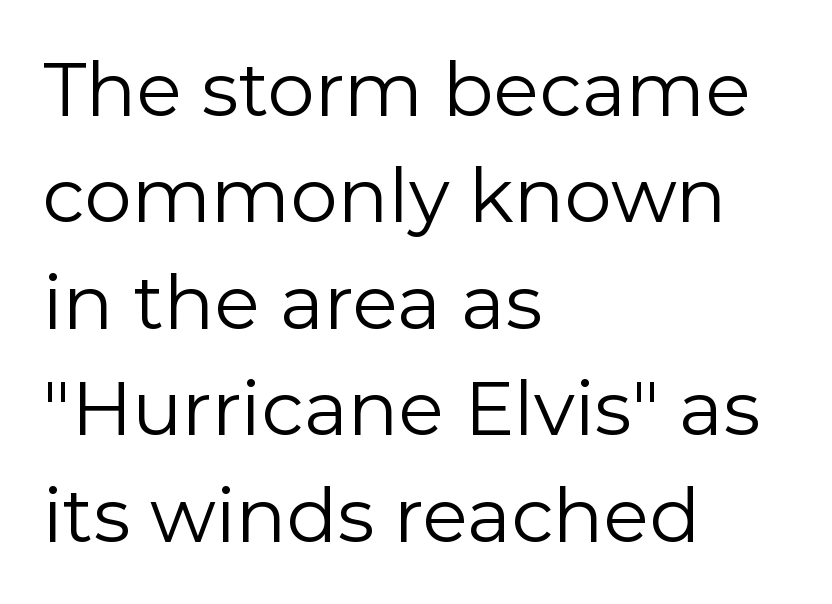
{"serif": "no", "italic": "no", "bold": "no", "weight": "regular", "width": "normal", "x_height": "medium", "monospaced": "no", "underline": "no", "align": "left", "line_spacing": "normal", "line_spacing_ratio": 1.42, "letter_spacing": "normal", "letter_spacing_em": 0.0, "glyph_px": 75}
